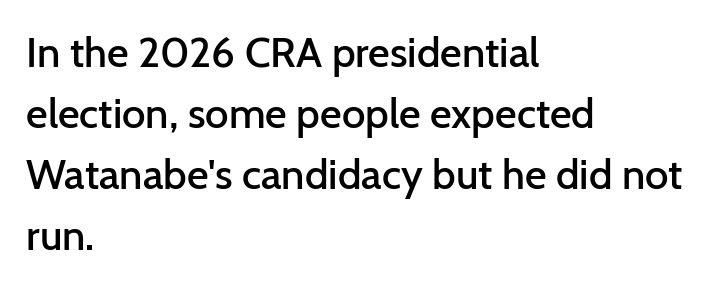
{"serif": "no", "italic": "no", "bold": "semi", "weight": "semibold", "width": "normal", "stroke_contrast": "low", "x_height": "medium", "monospaced": "no", "underline": "no", "align": "left", "line_spacing": "normal", "line_spacing_ratio": 1.45, "letter_spacing": "normal", "letter_spacing_em": 0.0, "glyph_px": 42}
